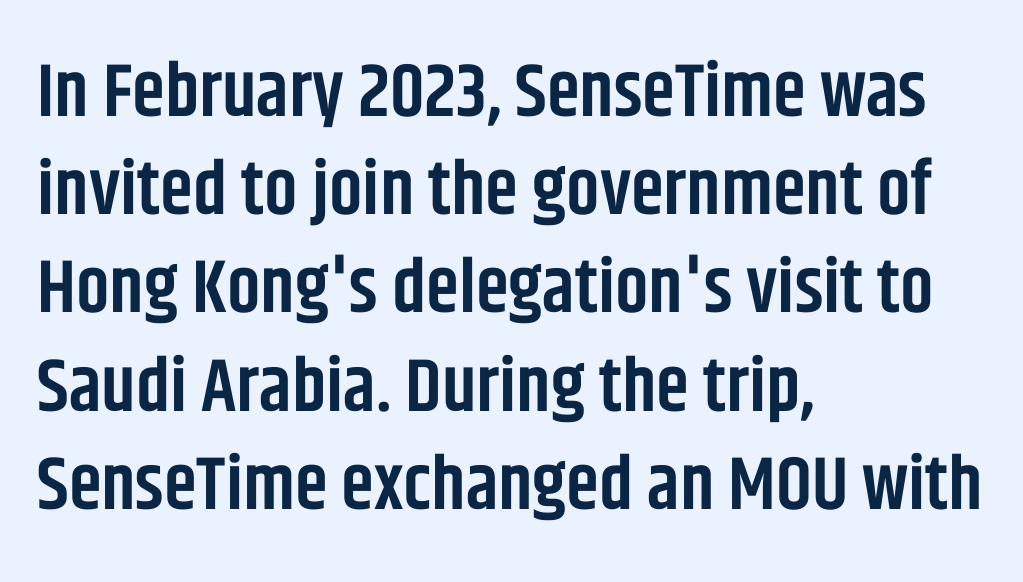
Caption: multi-line text, flush left, ragged right. Beneath every word, the page is bare. Horizontal bands of white between lines are of average thickness. Each word holds together tightly as a unit, with standard inter-letter gaps.
